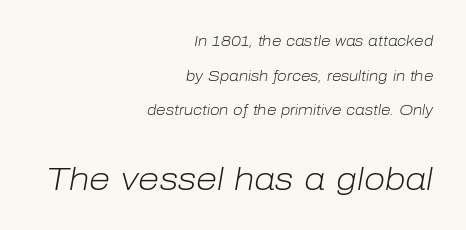
Q: Is the text bold? A: No.
Q: Is the text italic (slanted)? A: Yes, it leans right by about 10 degrees.
Q: Is the text underlined? A: No.
Q: How is the paragraph aligned? A: Right-aligned.
Q: Is the spacing between letters normal or unusually wide? A: Normal.
Q: Is the spacing between lines tight, normal or loose? A: Loose.
Q: Which block of text is set in a larger size, the first (top) or the second (bottom)? A: The second (bottom) one.
Q: Width (condensed, normal, or wide)? A: Normal.
Q: Stroke contrast? A: Low.
Q: x-height? A: Medium.
Q: Monospaced? A: No.
